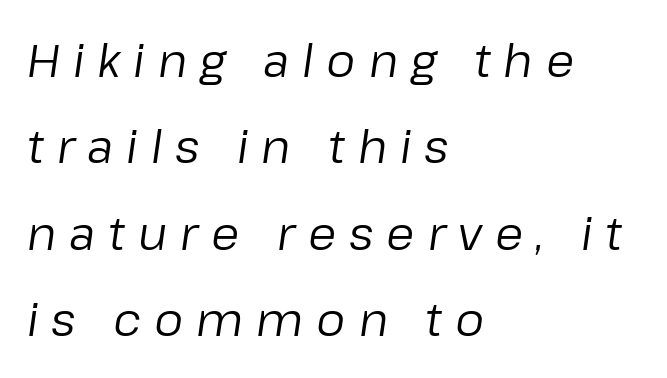
Weight: regular or lighter. The letters are slanted; this is an italic face. Underlining? Definitely not there. Here the designer chose a conventional face with non-uniform glyph widths. Between one letter and the next there's a generous, obvious gap.
